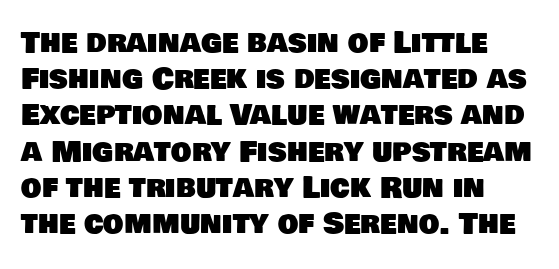
The face used here is rendered with its standard letterfit. You could not count columns in this text — the font is proportionally spaced. Glance below the letters and you will spot only blank space. Leftover space on each line is placed entirely after the last word. A sans-serif font was chosen for this passage.
